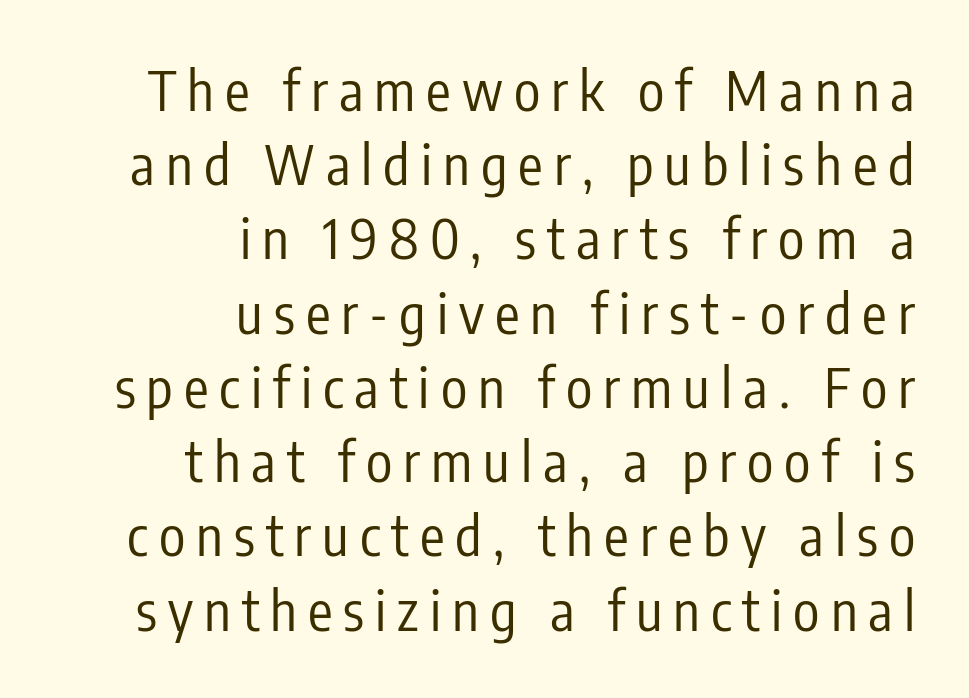
Successive baselines arrive at the customary interval. Designer's note — italics off, roman on. The foot of each line stays bare and open. The rendering uses natural spacing where letterforms have individual widths.
